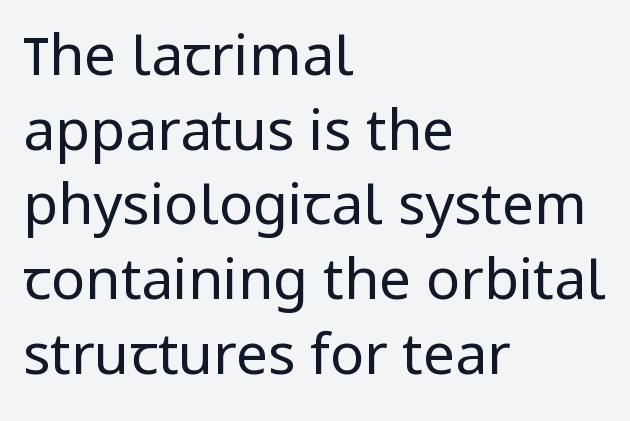
Q: Is the text bold? A: No.
Q: Is the text italic (slanted)? A: No, it is upright.
Q: Is the typeface a serif or a sans-serif typeface? A: Sans-serif.
Q: Is the text underlined? A: No.
Q: How is the paragraph aligned? A: Left-aligned.
Q: Is the spacing between letters normal or unusually wide? A: Normal.
Q: Is the spacing between lines tight, normal or loose? A: Normal.
Q: Width (condensed, normal, or wide)? A: Normal.
Q: Stroke contrast? A: Low.
Q: x-height? A: Medium.
Q: Monospaced? A: No.
